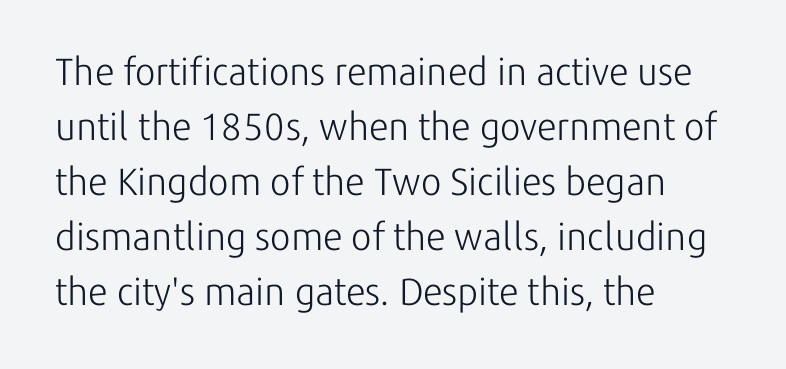
The image shows 38 px light sans-serif type, upright; set left-aligned, normal line spacing (1.45x), normal letter spacing, not underlined; low stroke contrast and a medium x-height.
